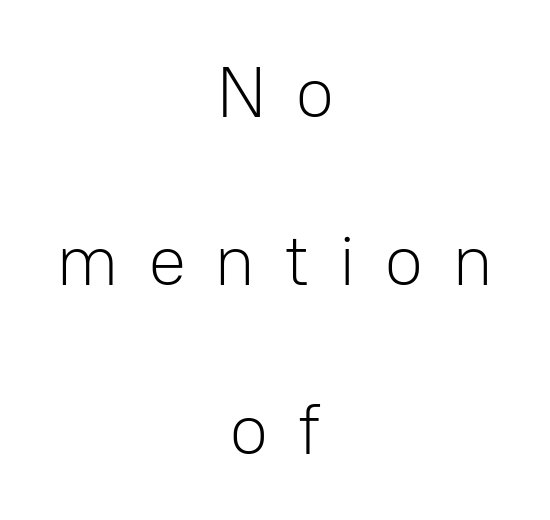
Rows of type keep a wide berth in the vertical direction. Leftover space on each line is divided equally before and after the words. Descenders are the only things crossing below the line. The letters advance in unequal steps, a hallmark of proportional type. Stems here are at most as thick as an everyday book face. Here the glyphs are tracked loosely, breaking word shapes into spaced letters.
